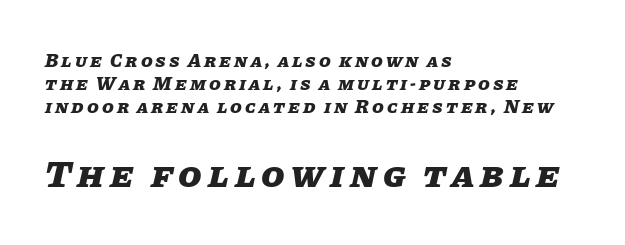
The image shows 38 px heavy type, italic (leaning right); set left-aligned, line spacing 1.21x, not underlined; the second (bottom) block is 2.0x larger; low stroke contrast and a large x-height.
